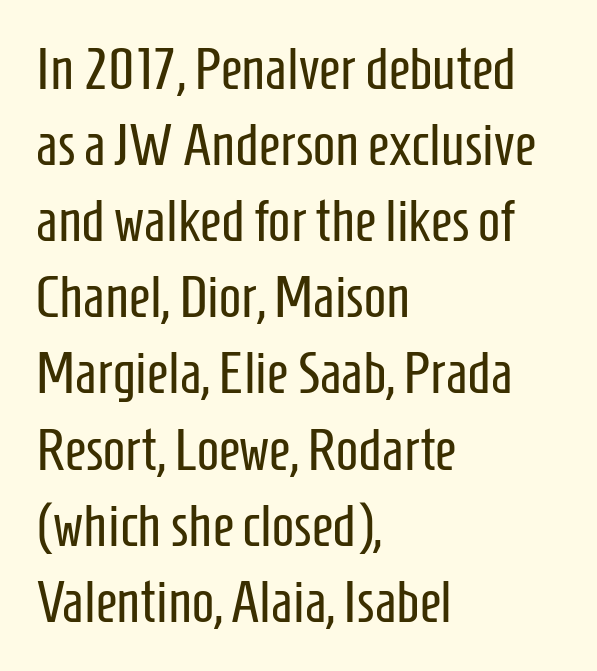
The image shows 59 px regular-weight, condensed sans-serif type, upright; set left-aligned, normal line spacing (1.29x), normal letter spacing, not underlined; low stroke contrast and a medium x-height.
